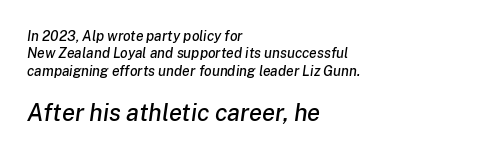
Q: Is the text italic (slanted)? A: Yes, it leans right by about 8 degrees.
Q: Is the text underlined? A: No.
Q: How is the paragraph aligned? A: Left-aligned.
Q: Is the spacing between letters normal or unusually wide? A: Normal.
Q: Which block of text is set in a larger size, the first (top) or the second (bottom)? A: The second (bottom) one.
